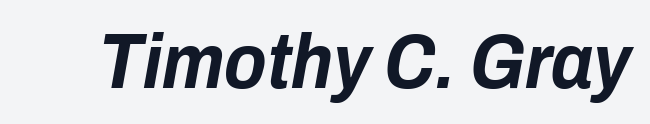
Is this a fixed-width face? No — the glyphs have proportional, varying widths. Check under the words: just untouched page. Is the type slanted? Yes — the strokes lean at a clear angle. Emphasis by weight is at full strength: bold. The face used here is rendered with its standard letterfit.
